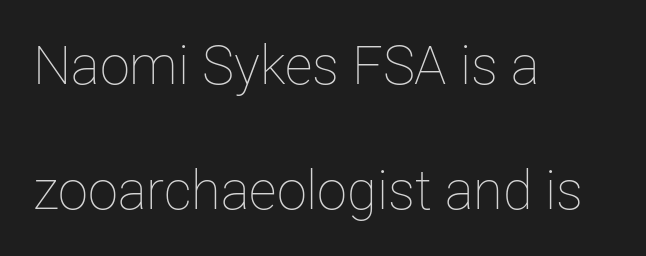
The passage shown is not bold in any degree. Whoever set this chose breathing room over compactness in the vertical rhythm. The text block is weighted toward the left margin, trailing off unevenly rightward. Spacing verdict: proportional, widths tailored to each character. Here the glyphs are tracked normally, forming tight word shapes. Is there any slant? The stems are plumb.
